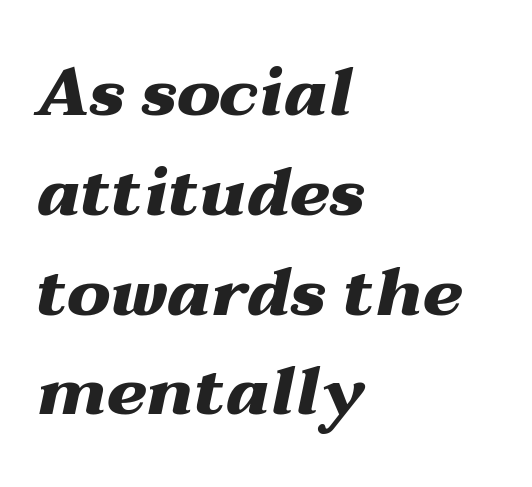
{"italic": "yes", "lean": "right", "slant_degrees": 12, "bold": "yes", "weight": "heavy", "width": "wide", "stroke_contrast": "medium", "x_height": "medium", "monospaced": "no", "underline": "no", "align": "left", "line_spacing": "normal", "line_spacing_ratio": 1.49, "letter_spacing": "normal", "letter_spacing_em": 0.0, "glyph_px": 67}
